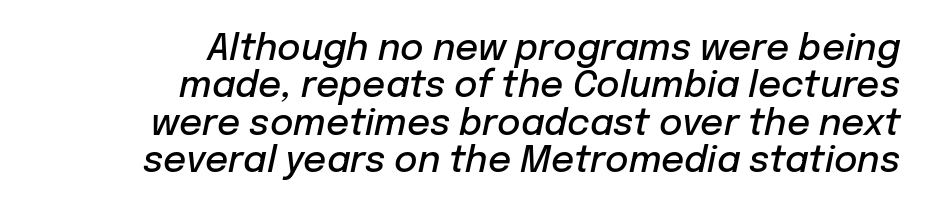
Q: Is the text bold? A: Semi-bold.
Q: Is the text italic (slanted)? A: Yes, it leans right by about 12 degrees.
Q: Is the text underlined? A: No.
Q: How is the paragraph aligned? A: Right-aligned.
Q: Is the spacing between letters normal or unusually wide? A: Normal.
Q: Is the spacing between lines tight, normal or loose? A: Tight.
Q: Width (condensed, normal, or wide)? A: Normal.
Q: Stroke contrast? A: Low.
Q: x-height? A: Medium.
Q: Monospaced? A: No.
